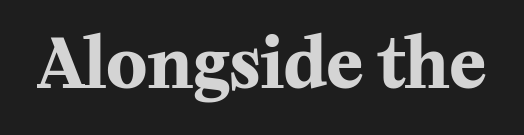
{"serif": "yes", "italic": "no", "bold": "yes", "weight": "bold", "width": "normal", "stroke_contrast": "medium", "x_height": "medium", "monospaced": "no", "underline": "no", "letter_spacing": "normal", "letter_spacing_em": 0.0, "glyph_px": 68}
